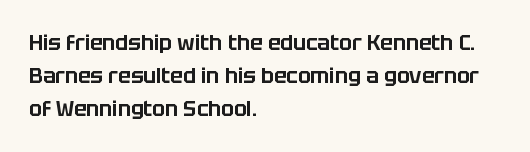
The image shows 21 px text type, upright; set left-aligned, normal line spacing (1.57x), normal letter spacing, not underlined.
